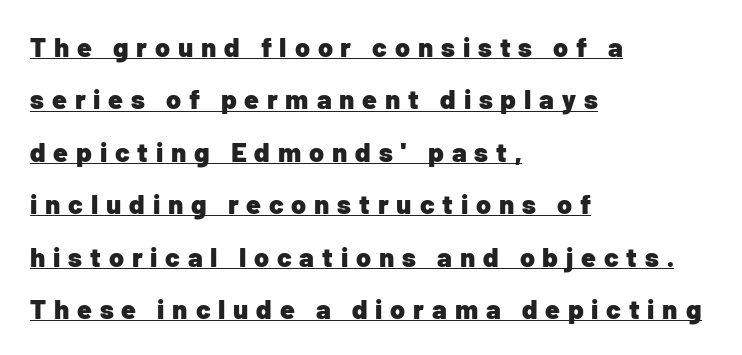
The image shows 27 px bold type, upright; set left-aligned, loose line spacing (1.94x), unusually wide letter spacing (+0.29 em), underlined.
